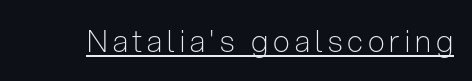
Serif or sans? Sans — the stroke terminals are bare. This sample has the flowing, uneven cadence of proportional lettering. A baseline rule has been typeset under these characters. Stems here are at most as thick as an everyday book face.
